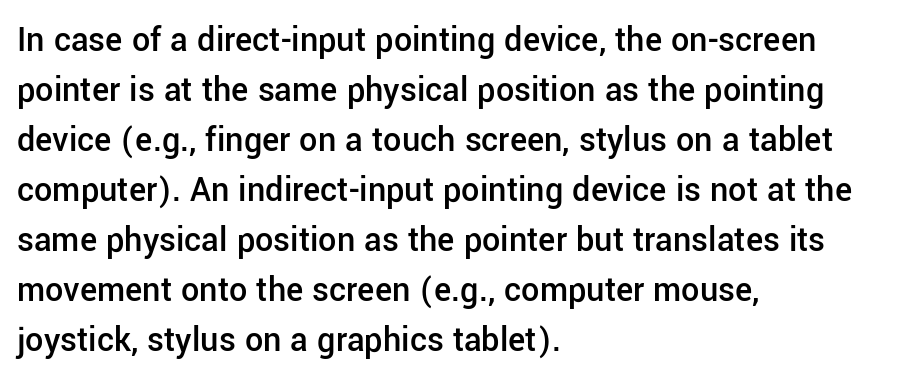
The image shows 36 px semibold sans-serif type, upright; set left-aligned, normal line spacing (1.39x), normal letter spacing, not underlined; low stroke contrast and a medium x-height.
